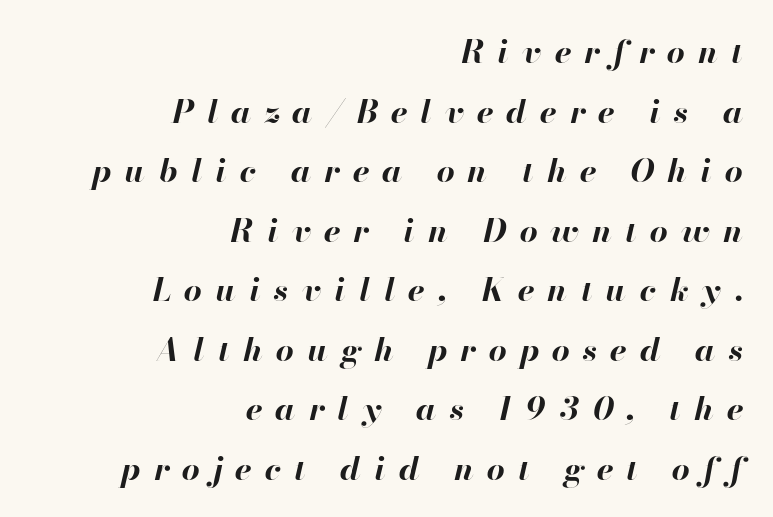
Q: Is the text bold? A: Yes.
Q: Is the text italic (slanted)? A: Yes, it leans right by about 13 degrees.
Q: Is the text underlined? A: No.
Q: How is the paragraph aligned? A: Right-aligned.
Q: Is the spacing between letters normal or unusually wide? A: Unusually wide.
Q: Width (condensed, normal, or wide)? A: Normal.
Q: Stroke contrast? A: High.
Q: x-height? A: Small.
Q: Monospaced? A: No.
